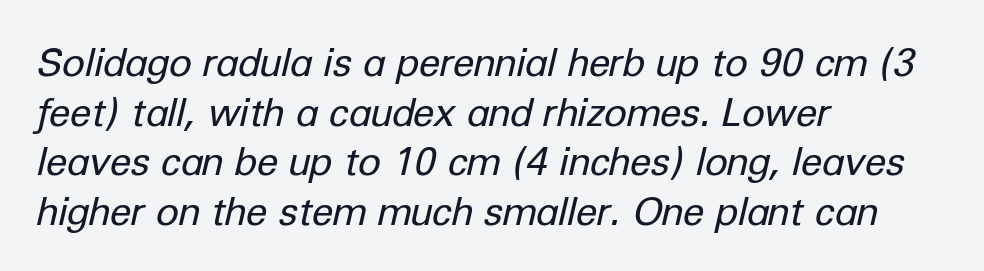
The image shows 39 px regular-weight type, italic (leaning right); set left-aligned, normal line spacing (1.27x), normal letter spacing, not underlined; low stroke contrast and a medium x-height.
